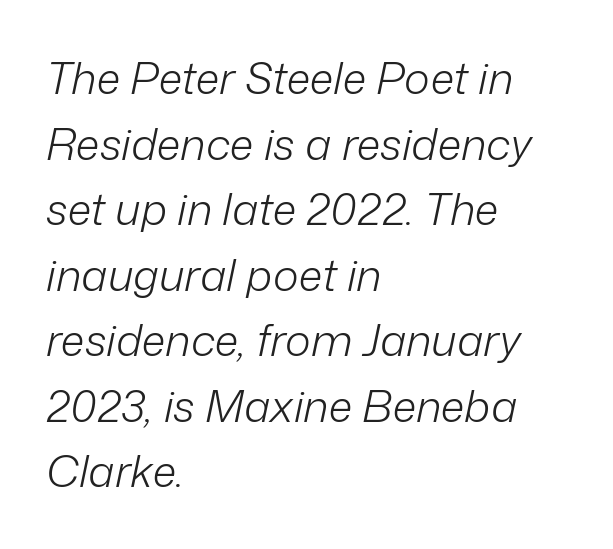
{"italic": "yes", "lean": "right", "slant_degrees": 12, "bold": "no", "weight": "light", "width": "normal", "stroke_contrast": "low", "x_height": "medium", "monospaced": "no", "underline": "no", "align": "left", "line_spacing": "normal", "line_spacing_ratio": 1.49, "letter_spacing": "normal", "letter_spacing_em": 0.0, "glyph_px": 44}
